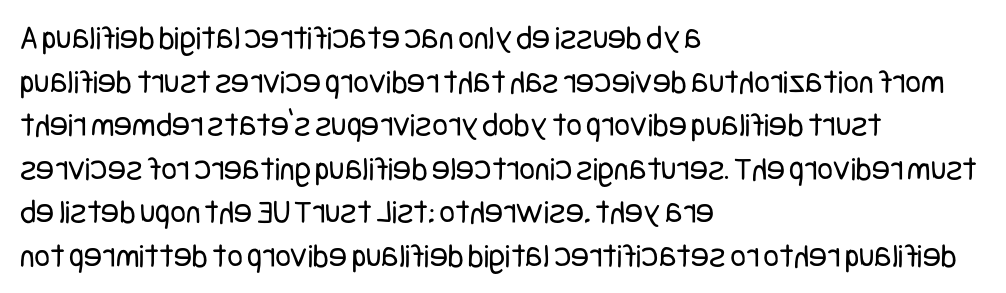
Do the letters lean? They stand straight. The letterforms sit at book weight or below. Descenders are the only things crossing below the line. A typesetter would call this leading conventional body-copy spacing. The rendering anchors every line to the left-hand side. Check where the strokes stop: nothing finishes them off — pure sans.
